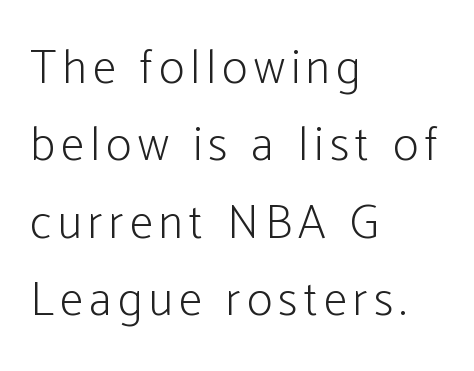
Q: Is the text bold? A: No.
Q: Is the text italic (slanted)? A: No, it is upright.
Q: Is the typeface a serif or a sans-serif typeface? A: Sans-serif.
Q: Is the text underlined? A: No.
Q: How is the paragraph aligned? A: Left-aligned.
Q: Is the spacing between lines tight, normal or loose? A: Normal.
Q: Width (condensed, normal, or wide)? A: Condensed.
Q: Stroke contrast? A: Low.
Q: x-height? A: Medium.
Q: Monospaced? A: No.
